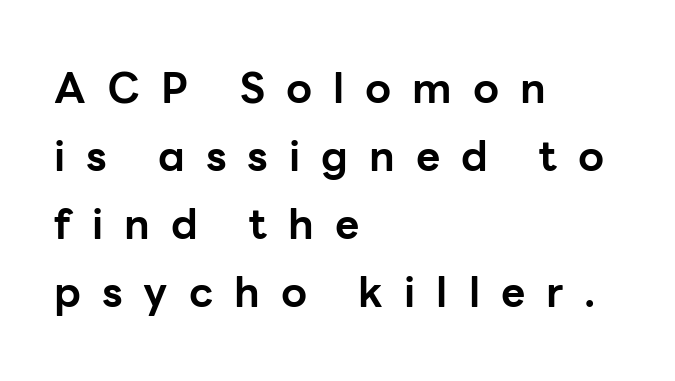
{"serif": "no", "italic": "no", "bold": "yes", "weight": "bold", "width": "normal", "stroke_contrast": "low", "x_height": "medium", "monospaced": "no", "underline": "no", "align": "left", "line_spacing": "normal", "line_spacing_ratio": 1.62, "letter_spacing": "wide", "letter_spacing_em": 0.5, "glyph_px": 42}
